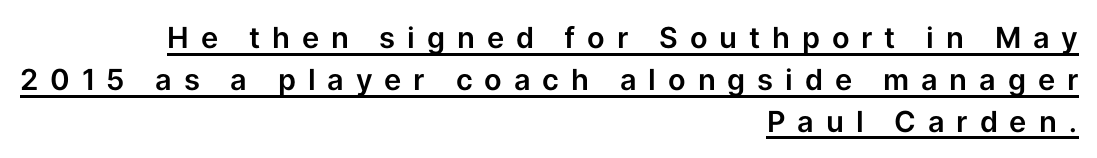
No italicization has been applied; the sample stays upright. Letter spacing: wide. The string is rendered with underlining switched on. Interline gaps are of average width in this sample. Every row of glyphs terminates at an identical x-position on the right.
